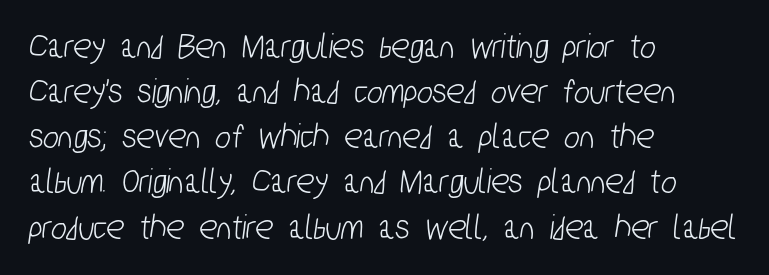
The gaps between neighbouring characters are ordinary and unremarkable. Classification — sans serif. A typesetter would call this proportional, since set widths differ per character. Short and long lines alike share a common starting point at left.
